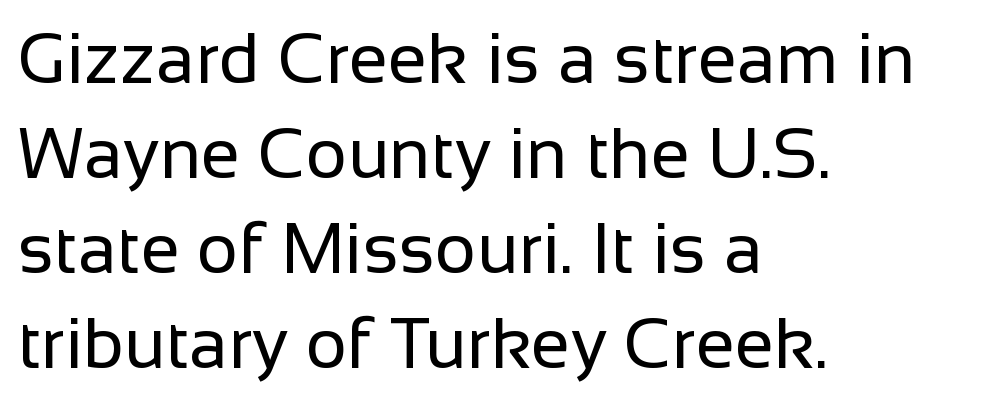
These lines are set flush left with a ragged right edge. Stems here are at most as thick as an everyday book face. The face used here is proportionally spaced, like ordinary book or web type. A sans-serif font was chosen for this passage. Any mark beneath the type? The region is blank.
